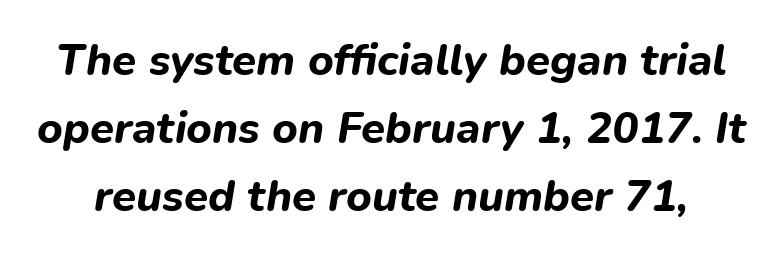
The tracking reads as untouched default to a designer's eye. The rows are spaced the way most documents space them. Character widths vary here, with narrow letters taking less room than wide ones. When letters slant like this, we call the style italic. How heavy is the stroke? Heavy — this is a bold.
